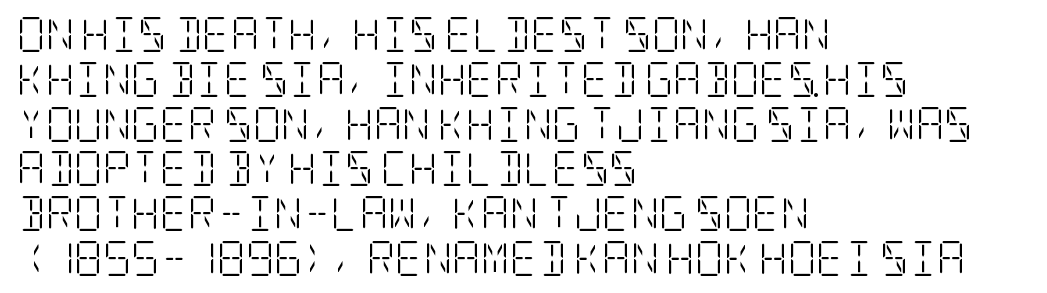
The image shows 35 px light, condensed serif type, upright; set left-aligned, normal line spacing (1.28x), normal letter spacing, not underlined; low stroke contrast and a large x-height.
